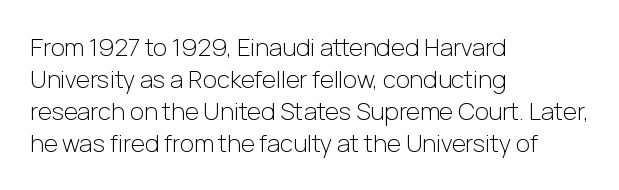
A bare baseline throughout the passage. Does the lettering tilt? It doesn't — this is upright. Leftover space on each line is placed entirely after the last word. Regarding leading, the lines here are spaced in the standard way. Inter-character spacing is left at the font's built-in metrics. Compared with a typical body face, this is equally light or lighter still.
